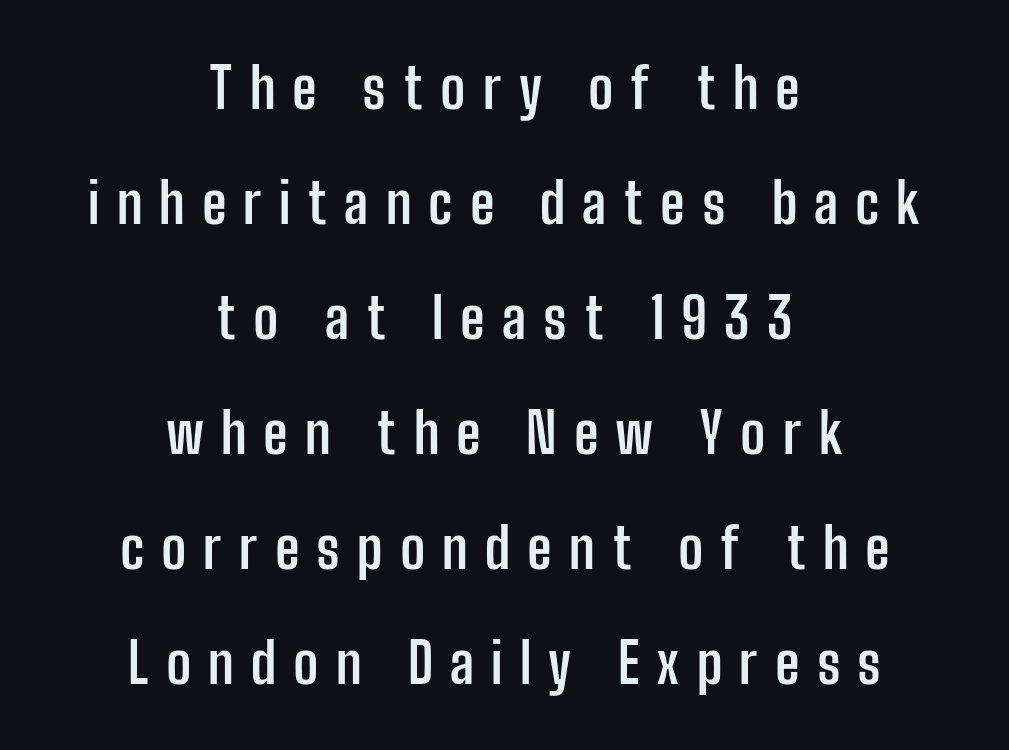
{"serif": "no", "italic": "no", "bold": "yes", "weight": "semibold", "width": "condensed", "stroke_contrast": "low", "x_height": "medium", "monospaced": "no", "underline": "no", "align": "center", "line_spacing": "loose", "line_spacing_ratio": 2.09, "letter_spacing": "wide", "letter_spacing_em": 0.31, "glyph_px": 55}
